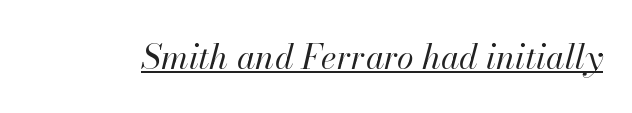
The image shows 34 px regular-weight type, italic (leaning right); set normal letter spacing, underlined; high stroke contrast and a small x-height.
